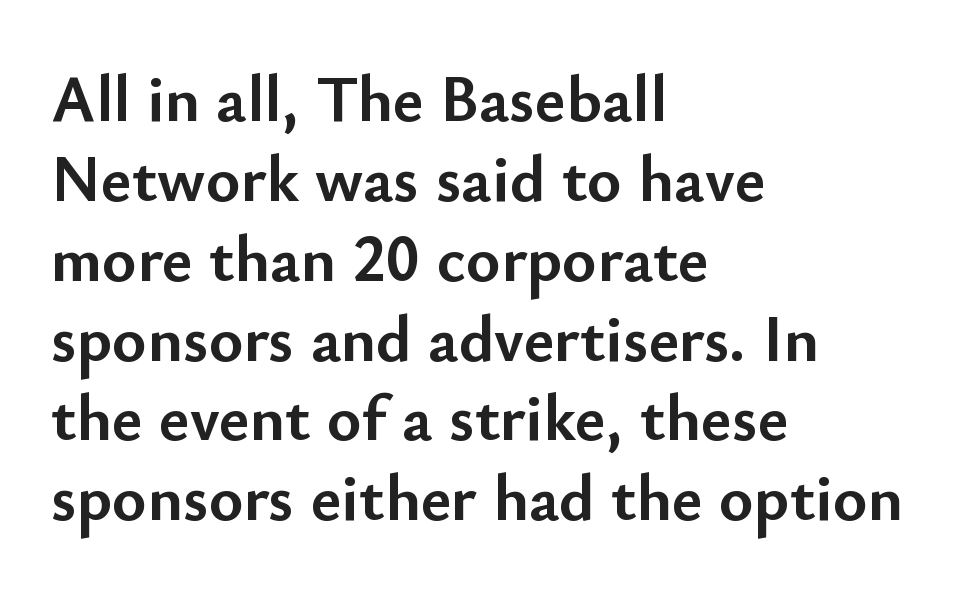
{"serif": "no", "italic": "no", "bold": "yes", "weight": "semibold", "width": "normal", "stroke_contrast": "low", "x_height": "small", "monospaced": "no", "underline": "no", "align": "left", "line_spacing_ratio": 1.21, "letter_spacing": "normal", "letter_spacing_em": 0.0, "glyph_px": 66}
